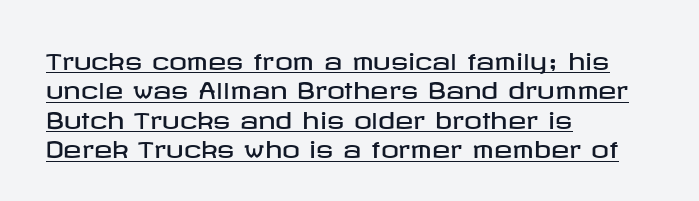
In terms of posture, this sample is upright. Honestly, the underline is the first thing you notice here. Successive baselines arrive at the customary interval. Line beginnings align vertically; line endings do not. Students, note that the glyphs here touch the page at normal intervals.
